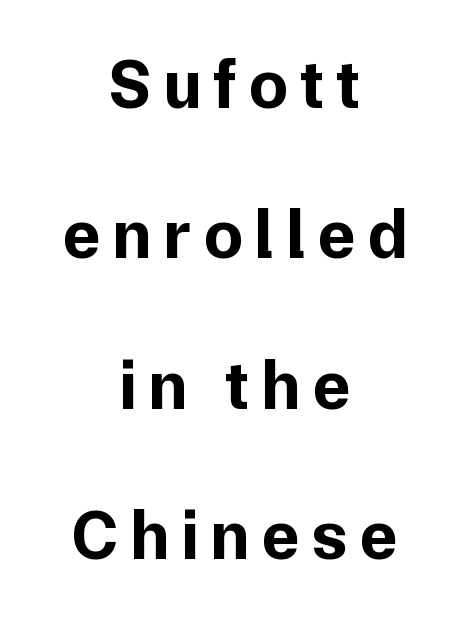
Q: Is the text bold? A: Yes.
Q: Is the text italic (slanted)? A: No, it is upright.
Q: Is the typeface a serif or a sans-serif typeface? A: Sans-serif.
Q: Is the text underlined? A: No.
Q: How is the paragraph aligned? A: Centered.
Q: Is the spacing between lines tight, normal or loose? A: Loose.
Q: Width (condensed, normal, or wide)? A: Normal.
Q: Stroke contrast? A: Low.
Q: x-height? A: Medium.
Q: Monospaced? A: No.
